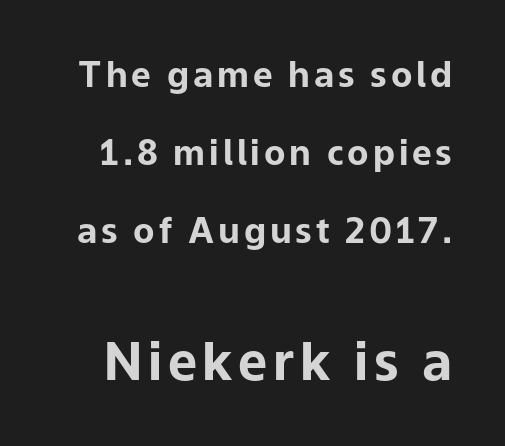
A dark, heavy texture on the line: the type is bold. The later block is typeset at a bigger size than the earlier block. Horizontal bands of white between lines are thick stripes. Spacing verdict: proportional, widths tailored to each character. This sample uses an upright cut, with every glyph sitting square on the baseline. The area under the type is left untouched.
